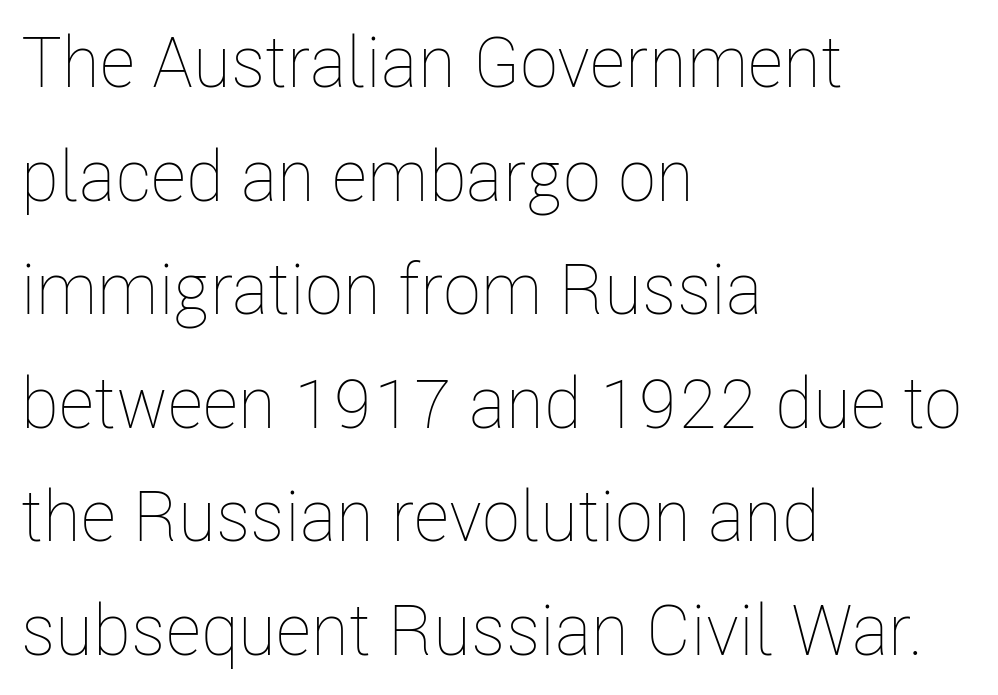
Q: Is the text bold? A: No.
Q: Is the text italic (slanted)? A: No, it is upright.
Q: Is the text underlined? A: No.
Q: How is the paragraph aligned? A: Left-aligned.
Q: Is the spacing between letters normal or unusually wide? A: Normal.
Q: Is the spacing between lines tight, normal or loose? A: Normal.
Q: Width (condensed, normal, or wide)? A: Condensed.
Q: Stroke contrast? A: Low.
Q: x-height? A: Medium.
Q: Monospaced? A: No.
